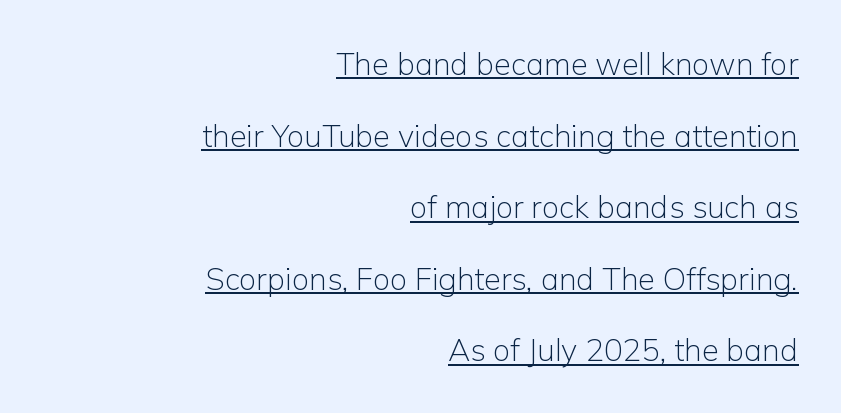
The image shows 31 px light sans-serif type, upright; set right-aligned, loose line spacing (2.31x), normal letter spacing, underlined; low stroke contrast and a medium x-height.
